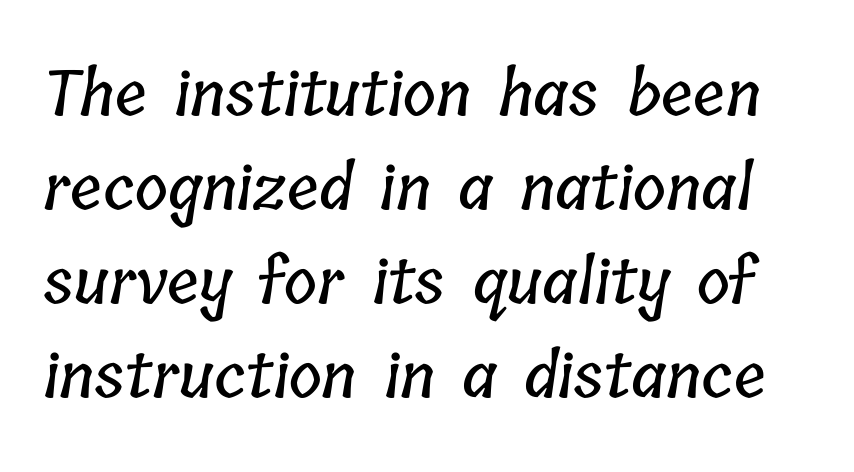
{"width": "condensed", "stroke_contrast": "low", "x_height": "medium", "monospaced": "no", "underline": "no", "line_spacing": "normal", "line_spacing_ratio": 1.49, "letter_spacing": "normal", "letter_spacing_em": 0.0, "glyph_px": 63}
